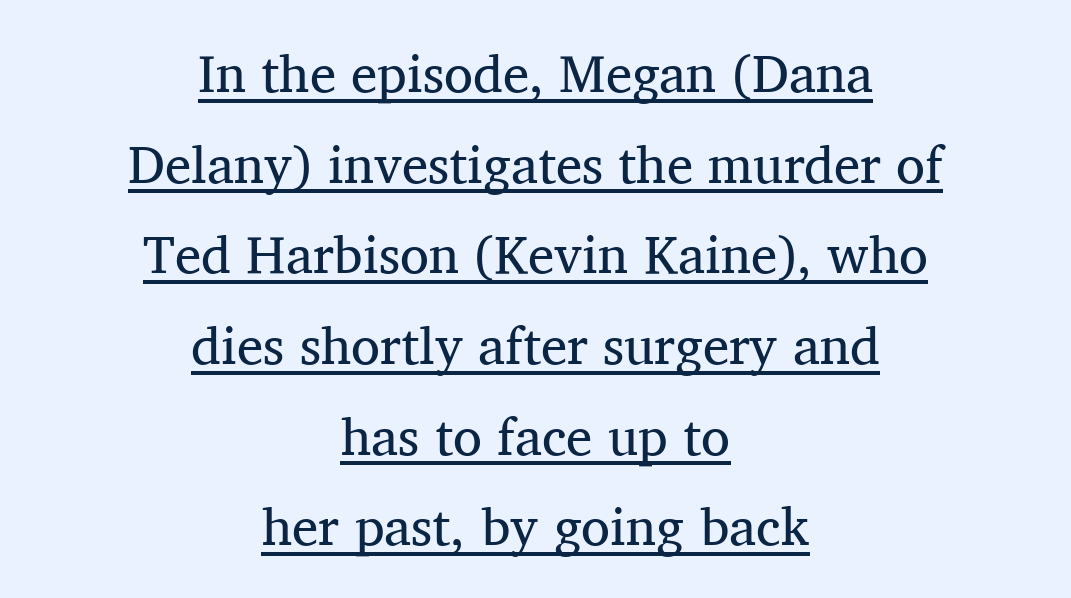
{"serif": "yes", "italic": "no", "bold": "no", "weight": "regular", "width": "normal", "stroke_contrast": "medium", "x_height": "medium", "monospaced": "no", "underline": "yes", "align": "center", "line_spacing_ratio": 1.71, "letter_spacing": "normal", "letter_spacing_em": 0.0, "glyph_px": 53}
